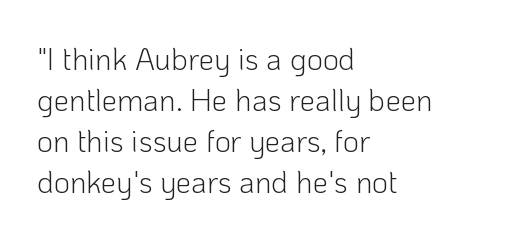
Rows of type keep a routine distance in the vertical direction. The type sits square on the baseline with zero lean. Stroke thickness stays within the range of a standard reading face or lighter. These lines are set flush left with a ragged right edge. Between one letter and the next there's only the usual sliver of space.
